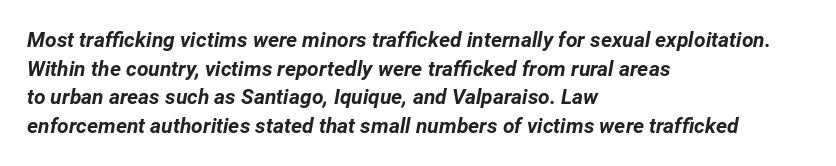
The image shows 21 px bold type, italic (leaning right); set left-aligned, normal line spacing (1.36x), normal letter spacing, not underlined.
